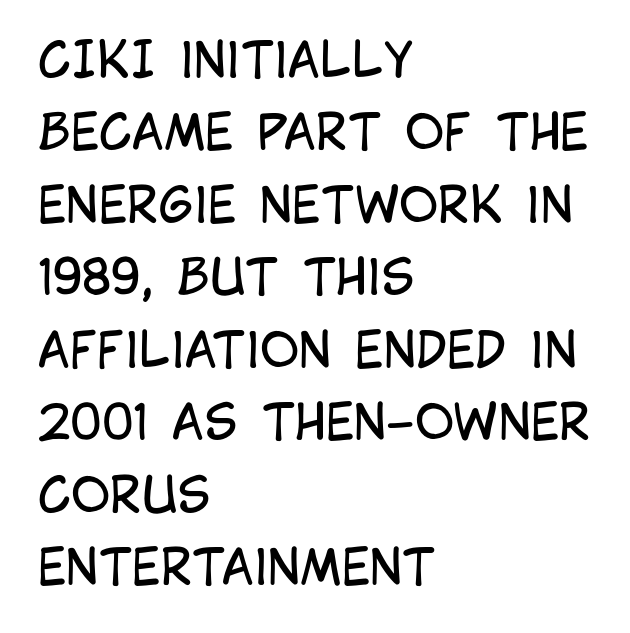
Q: Is the text bold? A: No.
Q: Is the text italic (slanted)? A: No, it is upright.
Q: Is the typeface a serif or a sans-serif typeface? A: Sans-serif.
Q: Is the text underlined? A: No.
Q: How is the paragraph aligned? A: Left-aligned.
Q: Is the spacing between letters normal or unusually wide? A: Normal.
Q: Is the spacing between lines tight, normal or loose? A: Normal.
Q: Width (condensed, normal, or wide)? A: Condensed.
Q: Stroke contrast? A: Low.
Q: x-height? A: Large.
Q: Monospaced? A: No.
